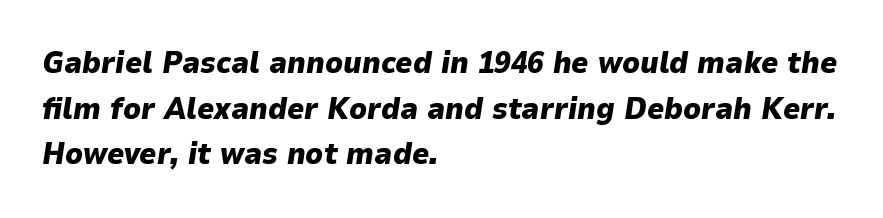
The image shows 30 px heavy type, italic (leaning right); set left-aligned, normal line spacing (1.52x), normal letter spacing, not underlined; low stroke contrast and a medium x-height.
